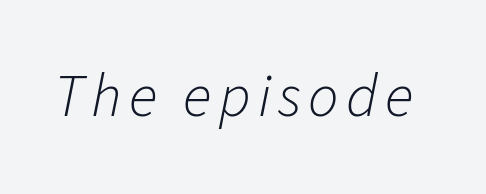
The image shows 60 px light type, italic (leaning right); set not underlined; low stroke contrast and a medium x-height.
